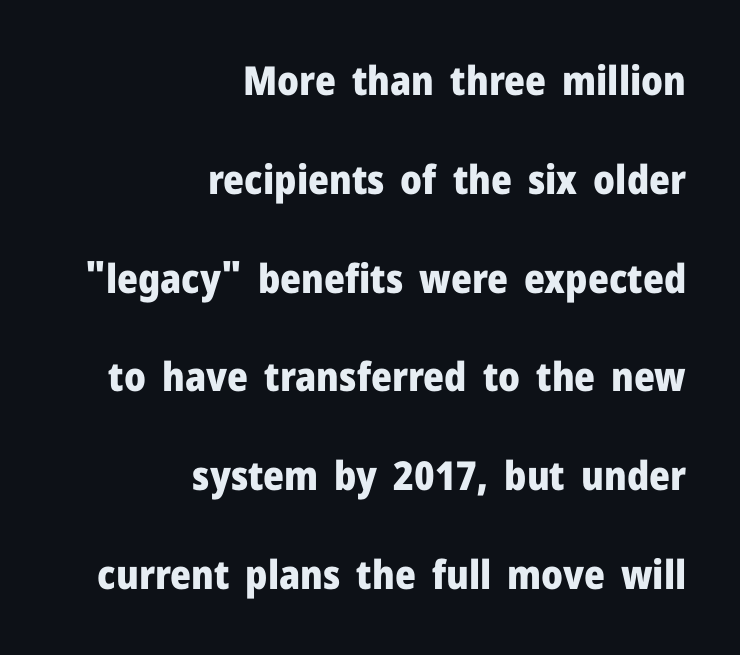
The image shows 40 px heavy sans-serif type, upright; set right-aligned, loose line spacing (2.47x), normal letter spacing, not underlined; low stroke contrast and a medium x-height.
